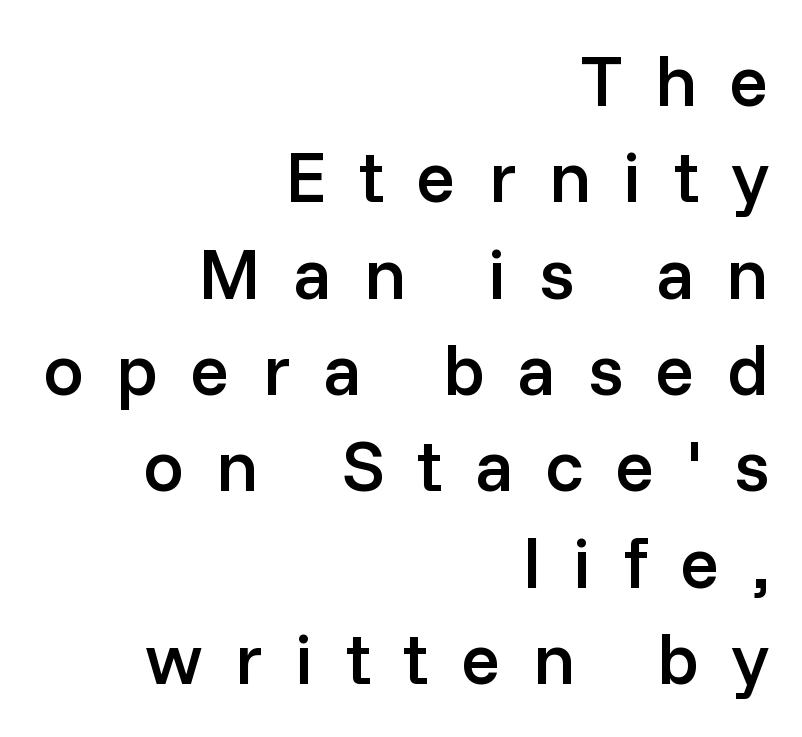
{"serif": "no", "italic": "no", "bold": "semi", "weight": "semibold", "width": "normal", "stroke_contrast": "low", "x_height": "medium", "monospaced": "no", "underline": "no", "align": "right", "line_spacing": "normal", "line_spacing_ratio": 1.32, "letter_spacing": "wide", "letter_spacing_em": 0.44, "glyph_px": 73}
